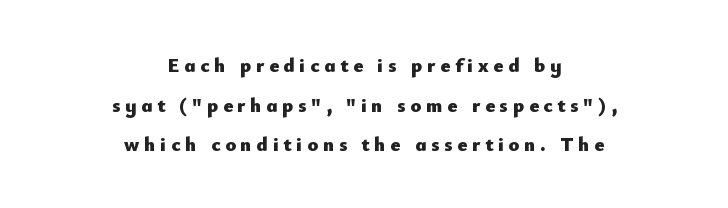
The image shows 20 px bold type, upright; set centered, loose line spacing (1.98x), unusually wide letter spacing (+0.24 em), not underlined.
